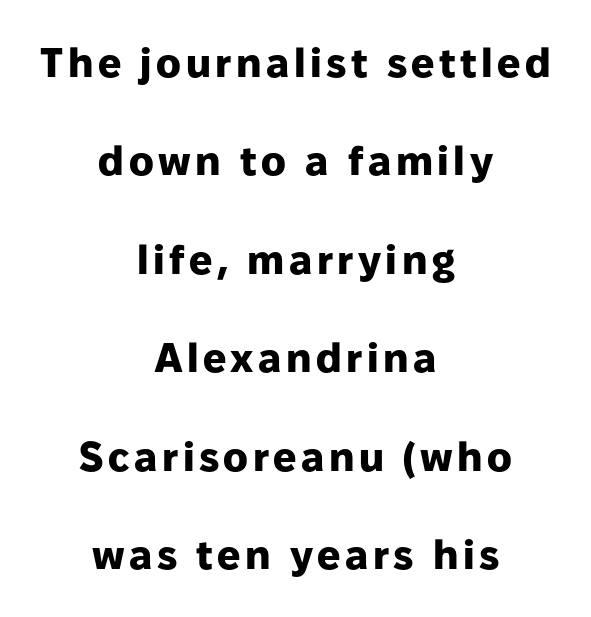
The image shows 41 px heavy sans-serif type, upright; set centered, loose line spacing (2.4x), not underlined; low stroke contrast and a medium x-height.
